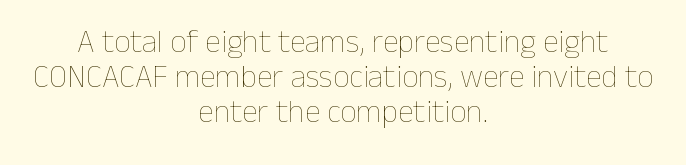
{"italic": "no", "bold": "no", "weight": "thin", "width": "normal", "stroke_contrast": "low", "x_height": "medium", "monospaced": "no", "underline": "no", "align": "center", "line_spacing": "tight", "line_spacing_ratio": 1.09, "letter_spacing": "normal", "letter_spacing_em": 0.0, "glyph_px": 32}
